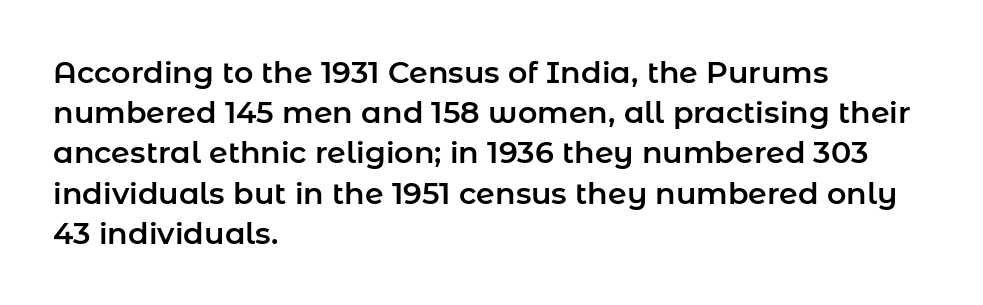
A typesetter would mark this as roman, not italic. The ragged edge is on the right, which tells us the setting is flush left. The lines sit at an ordinary, default distance from one another. The face used here is a sans, in the tradition of grotesques and geometrics.
